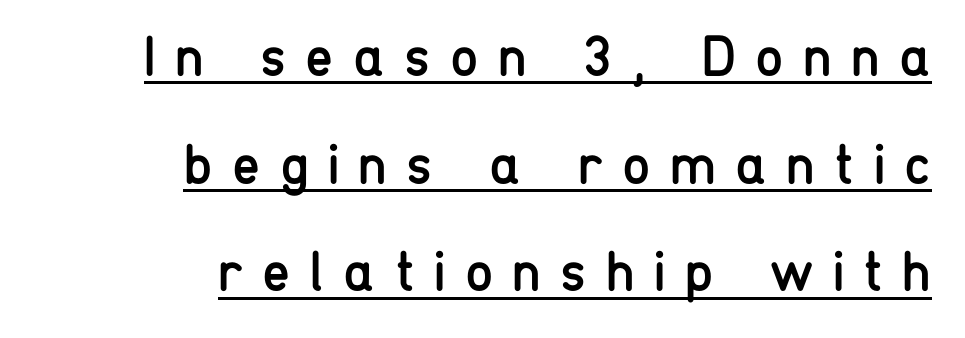
Underline: present. Classification — sans serif. Here the glyphs are tracked loosely, breaking word shapes into spaced letters. Unbolded letterforms with no extra heft.
